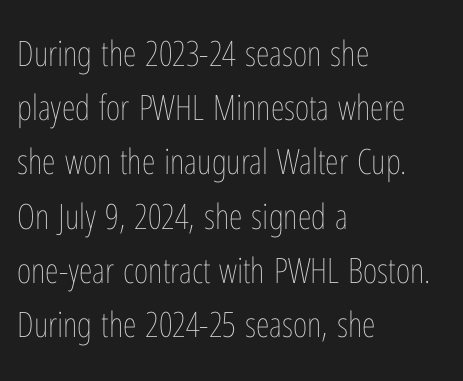
{"italic": "no", "bold": "no", "weight": "thin", "width": "condensed", "stroke_contrast": "low", "x_height": "medium", "monospaced": "no", "underline": "no", "align": "left", "line_spacing": "normal", "line_spacing_ratio": 1.55, "letter_spacing": "normal", "letter_spacing_em": 0.0, "glyph_px": 35}
